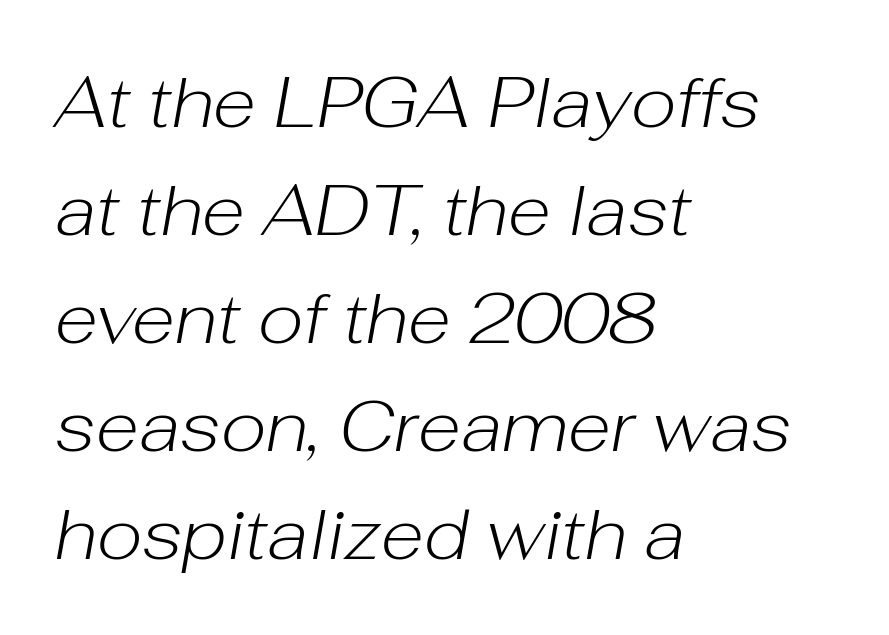
The image shows 71 px light type, italic (leaning right); set left-aligned, normal line spacing (1.52x), normal letter spacing, not underlined; low stroke contrast and a medium x-height.
